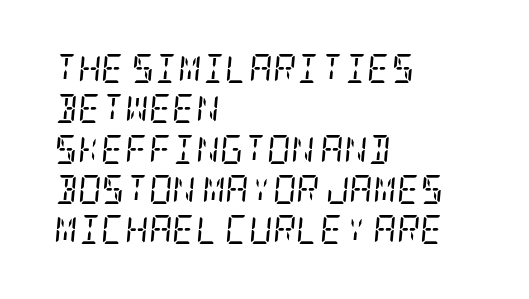
The image shows 29 px regular-weight, condensed serif type, italic (leaning right); set left-aligned, normal line spacing (1.39x), normal letter spacing, not underlined; low stroke contrast and a large x-height.
